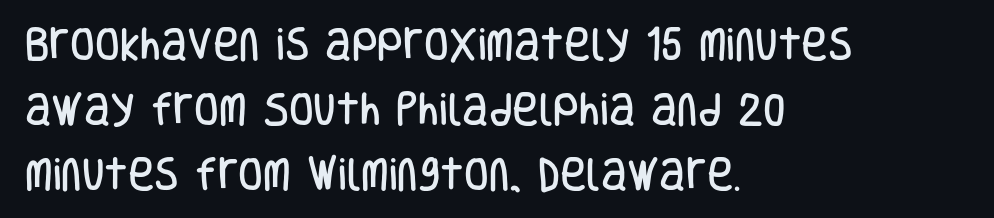
{"serif": "no", "italic": "no", "width": "condensed", "stroke_contrast": "low", "x_height": "large", "monospaced": "no", "underline": "no", "align": "left", "line_spacing_ratio": 1.81, "letter_spacing": "normal", "letter_spacing_em": 0.0, "glyph_px": 36}
